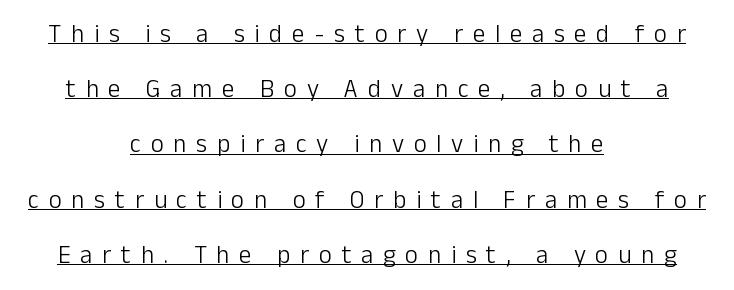
{"italic": "no", "bold": "no", "underline": "yes", "align": "center", "line_spacing": "loose", "line_spacing_ratio": 2.21, "letter_spacing": "wide", "letter_spacing_em": 0.39, "glyph_px": 25}
